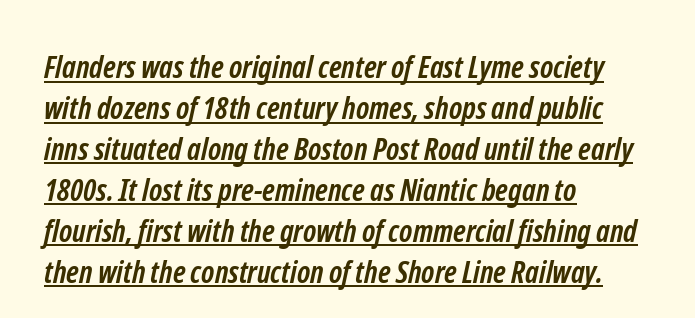
I'd describe the lettering as bold — thick and assertive. The rendering uses natural spacing where letterforms have individual widths. If you measured baseline to baseline, you'd find a middling distance. Nothing unusual about the tracking: characters are spaced as the font intends.
